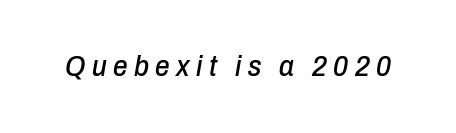
When letters slant like this, we call the style italic. You could only call the tracking loose — the letters float apart. Check the space under the baseline: it is left empty. A typesetter would call this proportional, since set widths differ per character.
